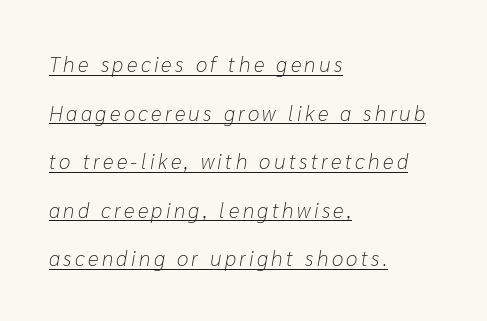
Q: Is the text bold? A: No.
Q: Is the text italic (slanted)? A: Yes, it leans right by about 10 degrees.
Q: Is the text underlined? A: Yes.
Q: How is the paragraph aligned? A: Left-aligned.
Q: Is the spacing between lines tight, normal or loose? A: Loose.
